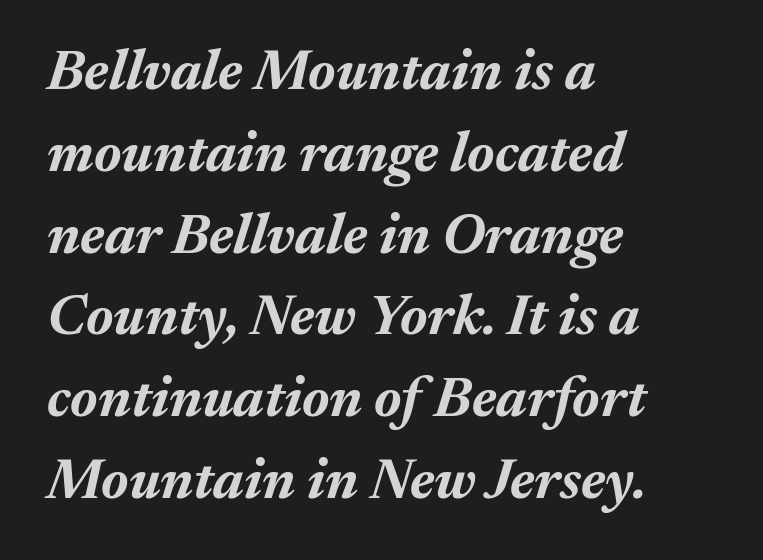
{"italic": "yes", "lean": "right", "slant_degrees": 17, "bold": "yes", "weight": "bold", "width": "normal", "stroke_contrast": "medium", "x_height": "medium", "monospaced": "no", "underline": "no", "align": "left", "line_spacing": "normal", "line_spacing_ratio": 1.46, "letter_spacing": "normal", "letter_spacing_em": 0.0, "glyph_px": 56}
